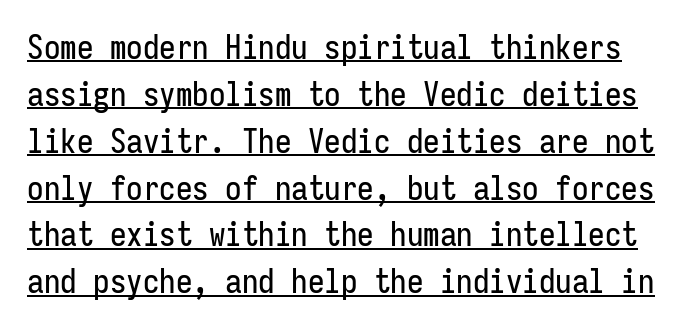
The image shows 33 px condensed sans-serif type, upright, monospaced; set normal line spacing (1.42x), normal letter spacing, underlined; low stroke contrast and a medium x-height.
